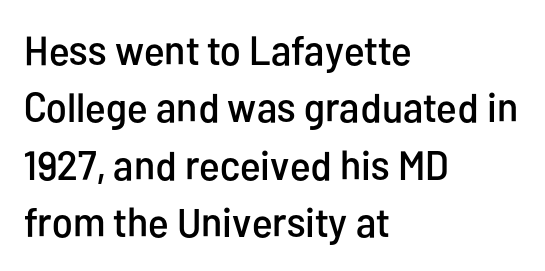
Each letter keeps its own natural width here, so spacing adapts to shape. This rendering leaves character spacing at its baseline value. What kind of face is this? One without serifs — a sans. A normal amount of white space separates one row of letters from the next. Leftover space on each line is placed entirely after the last word.
